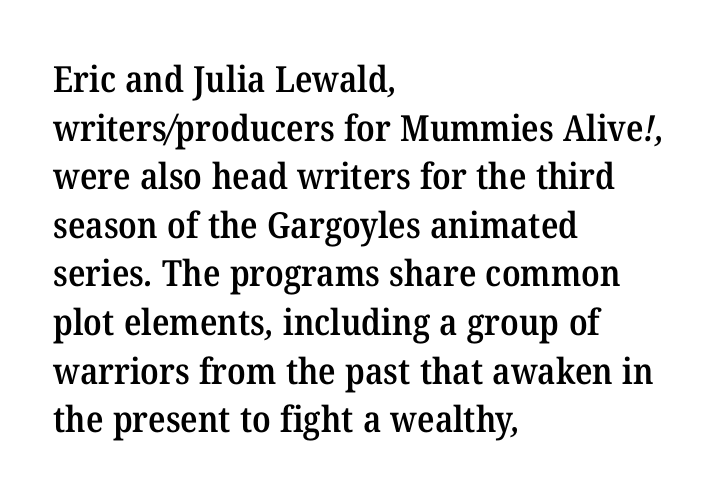
The image shows 36 px semibold serif type; set left-aligned, normal line spacing (1.35x), normal letter spacing, not underlined; medium stroke contrast and a medium x-height.
